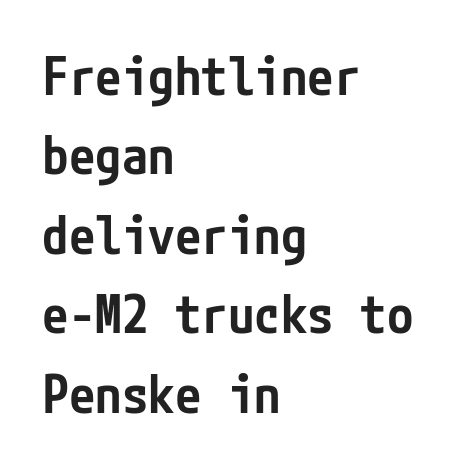
Q: Is the text bold? A: Semi-bold.
Q: Is the text italic (slanted)? A: No, it is upright.
Q: Is the typeface a serif or a sans-serif typeface? A: Sans-serif.
Q: Is the text underlined? A: No.
Q: How is the paragraph aligned? A: Left-aligned.
Q: Is the spacing between letters normal or unusually wide? A: Normal.
Q: Is the spacing between lines tight, normal or loose? A: Normal.
Q: Width (condensed, normal, or wide)? A: Condensed.
Q: Stroke contrast? A: Low.
Q: x-height? A: Medium.
